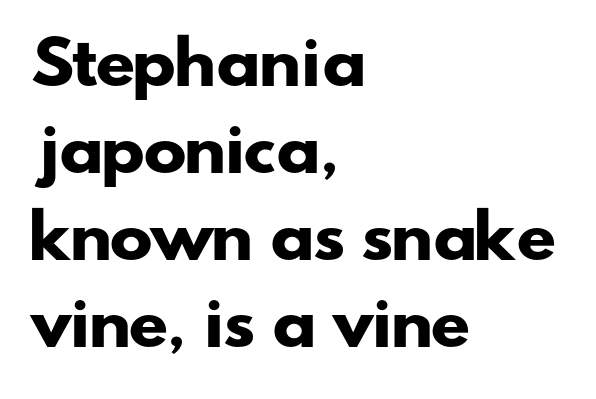
{"serif": "no", "bold": "yes", "weight": "heavy", "width": "wide", "stroke_contrast": "low", "x_height": "small", "monospaced": "no", "underline": "no", "align": "left", "line_spacing": "normal", "line_spacing_ratio": 1.5, "letter_spacing": "normal", "letter_spacing_em": 0.0, "glyph_px": 58}
